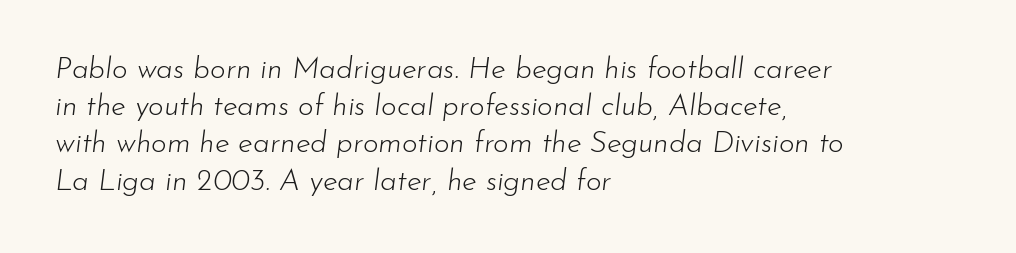
{"italic": "yes", "lean": "right", "slant_degrees": 7, "bold": "no", "weight": "light", "width": "normal", "stroke_contrast": "low", "x_height": "small", "monospaced": "no", "underline": "no", "align": "left", "line_spacing_ratio": 1.24, "letter_spacing": "normal", "letter_spacing_em": 0.0, "glyph_px": 30}
